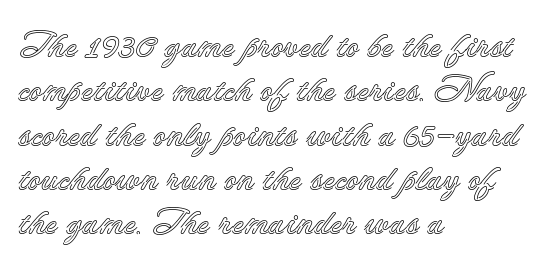
{"width": "normal", "x_height": "small", "monospaced": "no", "underline": "no", "align": "left", "line_spacing_ratio": 1.23, "letter_spacing": "normal", "letter_spacing_em": 0.0, "glyph_px": 36}
